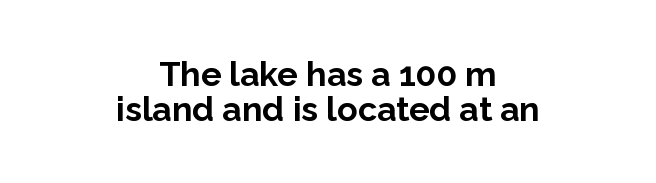
This rendering uses center alignment, leaving both contours irregular but symmetric. Characters remain perfectly vertical along every line. How heavy is the stroke? Heavy — this is a bold. Descenders hang freely into open space. You can tell from the bare stems that sans-serif type was used. This rendering leaves character spacing at its baseline value.
